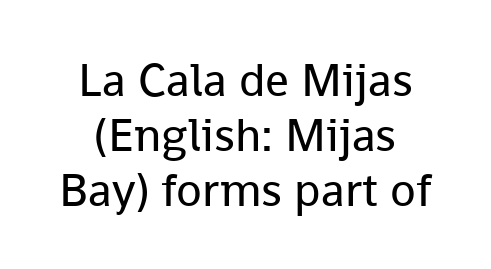
Q: Is the text bold? A: No.
Q: Is the text italic (slanted)? A: No, it is upright.
Q: Is the typeface a serif or a sans-serif typeface? A: Sans-serif.
Q: Is the text underlined? A: No.
Q: Is the spacing between letters normal or unusually wide? A: Normal.
Q: Width (condensed, normal, or wide)? A: Normal.
Q: Stroke contrast? A: Low.
Q: x-height? A: Medium.
Q: Monospaced? A: No.
